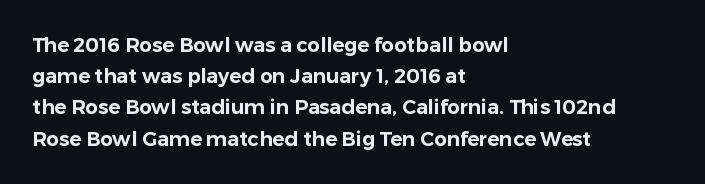
The image shows 20 px text type, upright; set left-aligned, normal line spacing (1.56x), normal letter spacing, not underlined.
